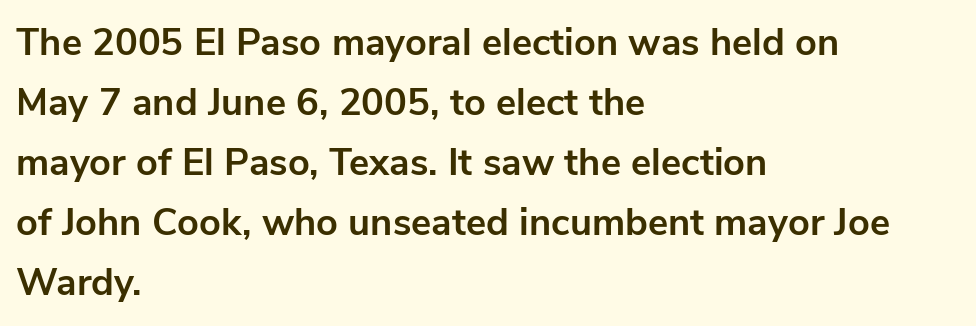
{"serif": "no", "italic": "no", "bold": "yes", "weight": "bold", "width": "normal", "stroke_contrast": "low", "x_height": "medium", "monospaced": "no", "underline": "no", "align": "left", "line_spacing": "normal", "line_spacing_ratio": 1.58, "letter_spacing": "normal", "letter_spacing_em": 0.0, "glyph_px": 38}
